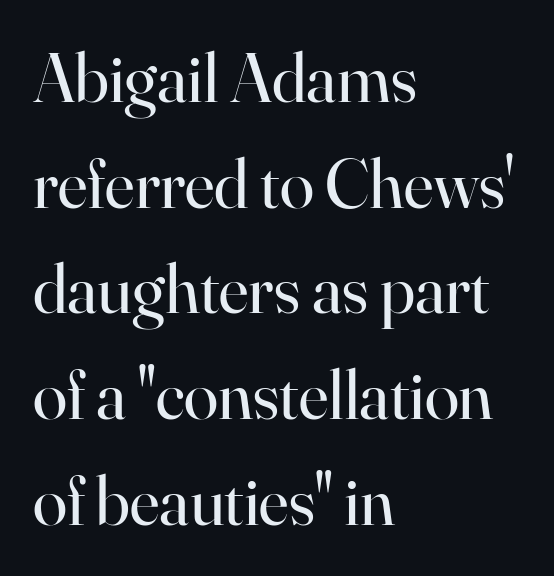
The image shows 70 px regular-weight serif type, upright; set left-aligned, normal line spacing (1.51x), normal letter spacing, not underlined; high stroke contrast and a small x-height.
